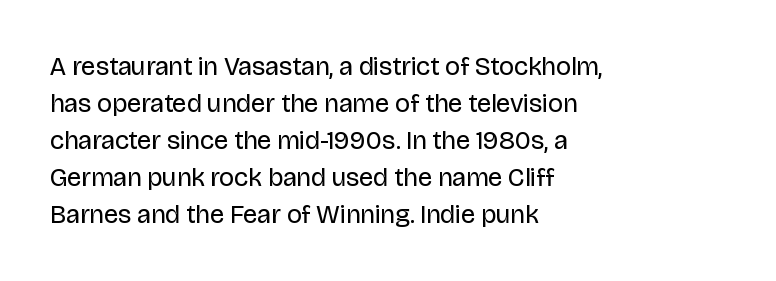
The image shows 26 px text type, upright; set left-aligned, normal line spacing (1.42x), normal letter spacing, not underlined.
